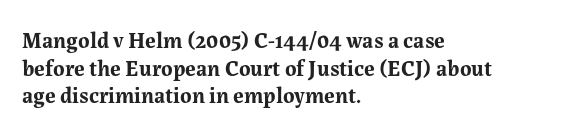
The image shows 22 px bold type, upright; set left-aligned, normal line spacing (1.26x), normal letter spacing, not underlined.
